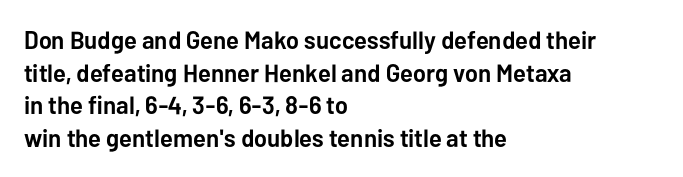
The image shows 25 px bold type, upright; set left-aligned, normal line spacing (1.31x), normal letter spacing, not underlined.
